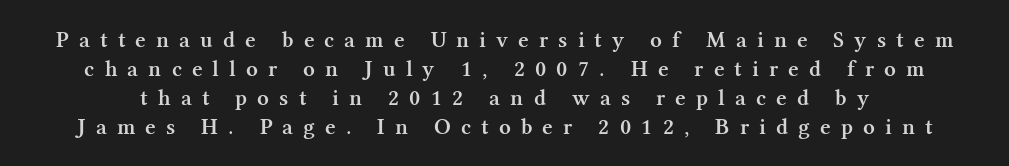
Heft: intermediate — a semibold. Decoration check: the copy has no underline. Regular leading. The gaps between neighbouring characters are conspicuously large.
